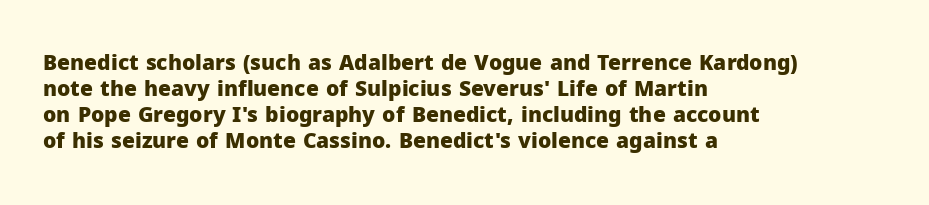
The image shows 21 px bold type, upright; set left-aligned, line spacing 1.24x, normal letter spacing, not underlined.
